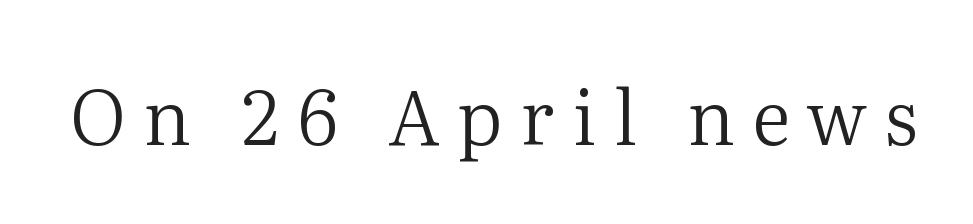
Q: Is the text bold? A: No.
Q: Is the text italic (slanted)? A: No, it is upright.
Q: Is the typeface a serif or a sans-serif typeface? A: Serif.
Q: Is the text underlined? A: No.
Q: Is the spacing between letters normal or unusually wide? A: Unusually wide.
Q: Width (condensed, normal, or wide)? A: Normal.
Q: Stroke contrast? A: Medium.
Q: x-height? A: Medium.
Q: Monospaced? A: No.
